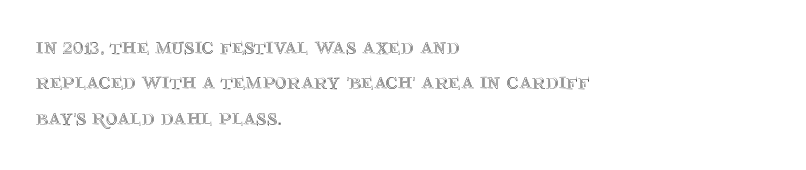
Nope, not italic — everything's standing straight. Words appear dense and cohesive because spacing is normal. The baseline area is clear. These lines sit exactly where default settings would place them. The compositor pushed each line to the left boundary.
